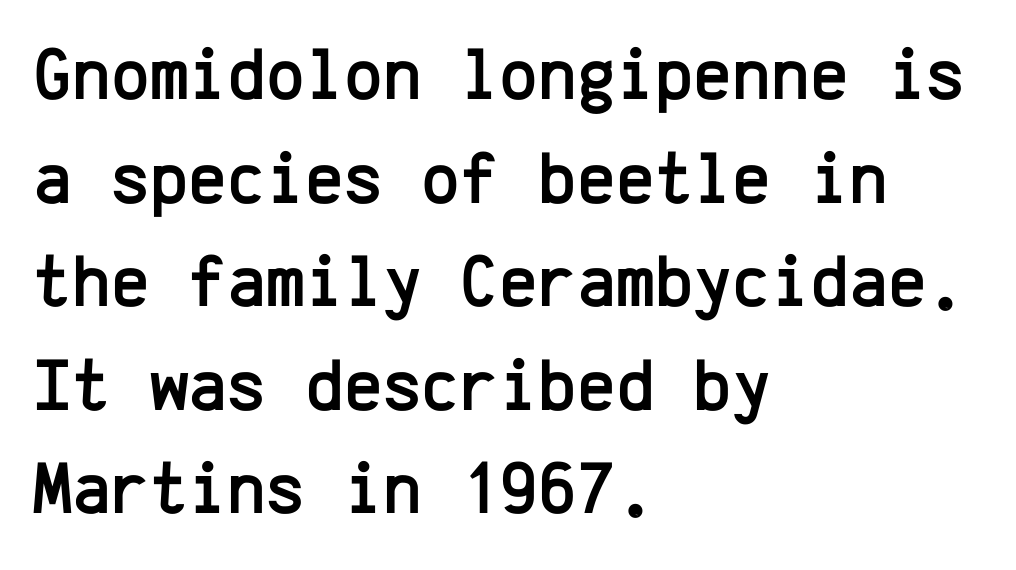
{"serif": "no", "italic": "no", "width": "normal", "stroke_contrast": "low", "x_height": "medium", "monospaced": "yes", "underline": "no", "align": "left", "line_spacing": "normal", "line_spacing_ratio": 1.4, "letter_spacing": "normal", "letter_spacing_em": 0.0, "glyph_px": 74}
